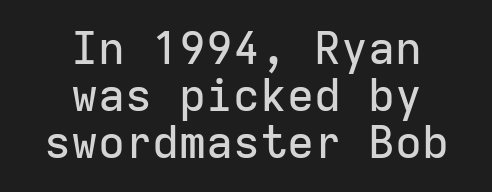
{"serif": "no", "italic": "no", "width": "normal", "stroke_contrast": "low", "x_height": "medium", "monospaced": "yes", "underline": "no", "align": "center", "line_spacing": "tight", "line_spacing_ratio": 1.05, "letter_spacing": "normal", "letter_spacing_em": 0.0, "glyph_px": 45}
